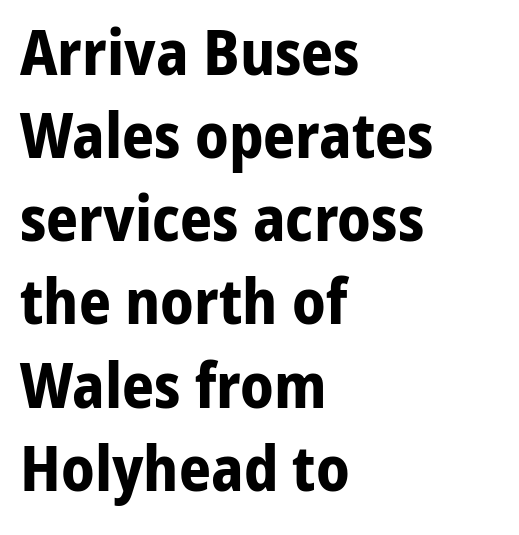
Honestly, the row spacing looks completely unremarkable. Alignment: flush left. Italic? Not at all — the glyphs are vertical. Serif or sans? Sans — the stroke terminals are bare. Decoration check: the copy has no underline.
